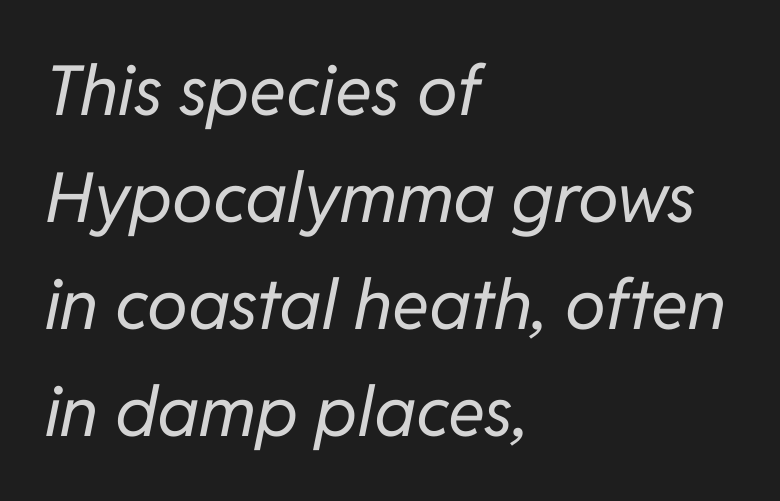
Observe the lean: these are italic letterforms. How would I describe the line gaps? Plain and ordinary. Proportional: the letters do not fall into vertical columns. Between one letter and the next there's only the usual sliver of space. The ragged edge is on the right, which tells us the setting is flush left.
